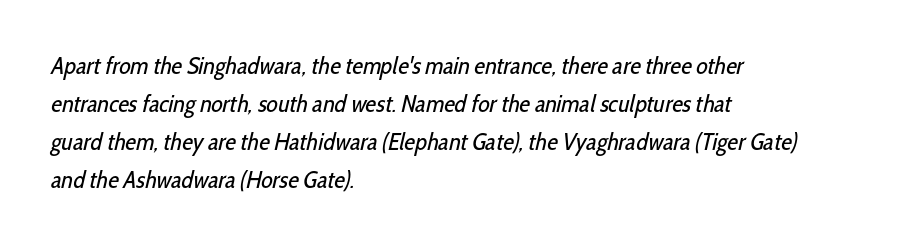
The font is comparable to plain body text, perhaps lighter. The baseline area is clear. This rendering uses left alignment, leaving the right contour irregular. Does the leading feel generous? No, just average. Standard letterfit; no display-style spreading of the glyphs.
